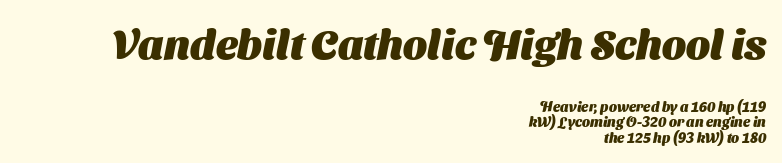
The image shows 42 px heavy sans-serif type; set right-aligned, tight line spacing (1.12x), normal letter spacing, not underlined; the first (top) block is 3.0x larger; medium stroke contrast and a medium x-height.
